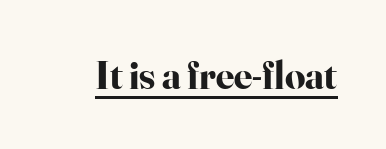
{"serif": "yes", "italic": "no", "bold": "yes", "weight": "bold", "width": "normal", "stroke_contrast": "high", "x_height": "small", "monospaced": "no", "underline": "yes", "letter_spacing": "normal", "letter_spacing_em": 0.0, "glyph_px": 40}
